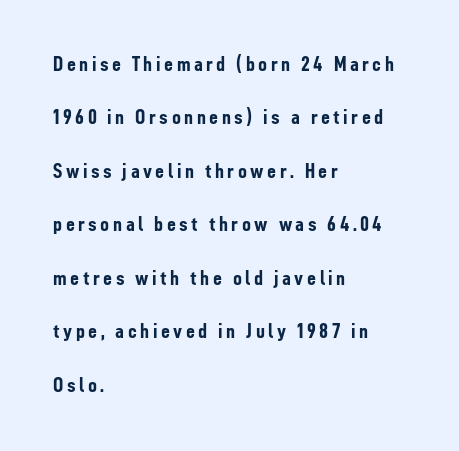
{"italic": "no", "bold": "yes", "underline": "no", "align": "left", "line_spacing": "loose", "line_spacing_ratio": 2.43, "glyph_px": 22}
